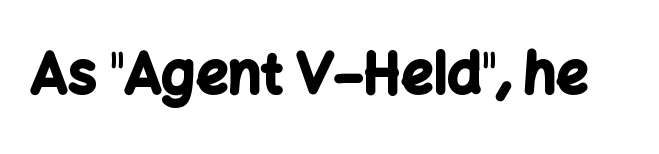
These lines carry a lot of weight — the face is fully bold. Plain, unruled lines of type. Spacing between characters is what you'd get straight out of the box. Style check: upright. These lines are rendered in a variable-pitch font. The typeface chosen for these lines omits serifs.
